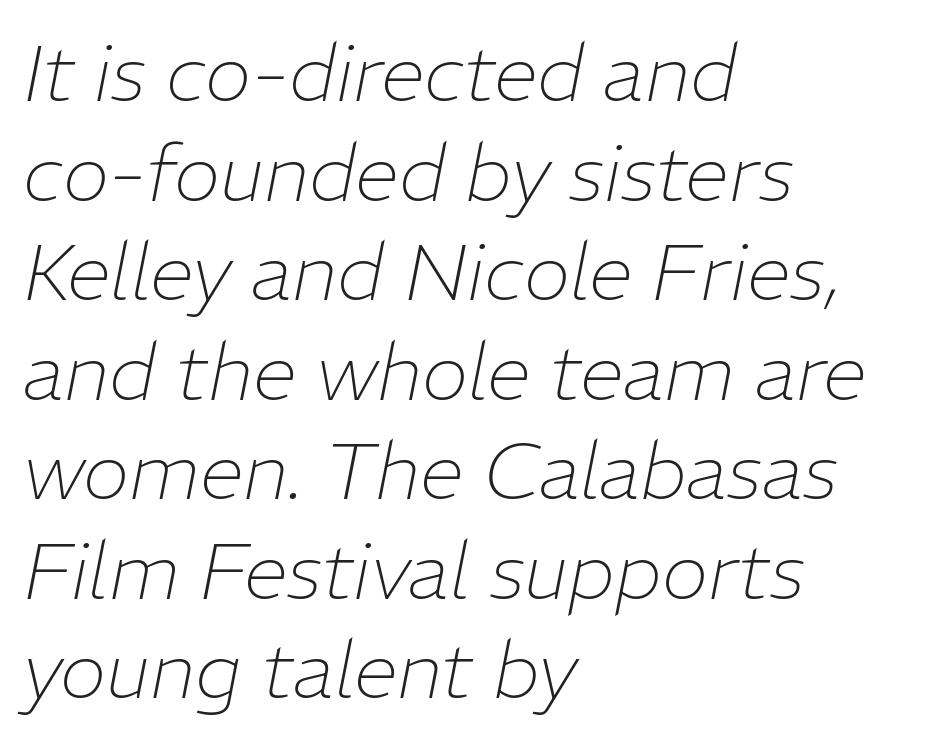
Q: Is the text bold? A: No.
Q: Is the text italic (slanted)? A: Yes, it leans right by about 11 degrees.
Q: Is the text underlined? A: No.
Q: How is the paragraph aligned? A: Left-aligned.
Q: Is the spacing between letters normal or unusually wide? A: Normal.
Q: Is the spacing between lines tight, normal or loose? A: Normal.
Q: Width (condensed, normal, or wide)? A: Normal.
Q: Stroke contrast? A: Low.
Q: x-height? A: Medium.
Q: Monospaced? A: No.
